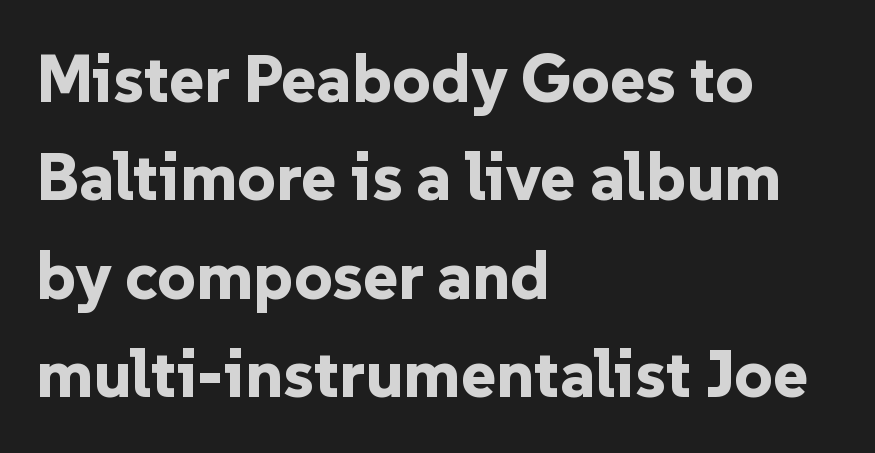
{"serif": "no", "italic": "no", "bold": "yes", "weight": "bold", "width": "normal", "stroke_contrast": "low", "x_height": "medium", "monospaced": "no", "underline": "no", "align": "left", "line_spacing": "normal", "line_spacing_ratio": 1.47, "letter_spacing": "normal", "letter_spacing_em": 0.0, "glyph_px": 67}
